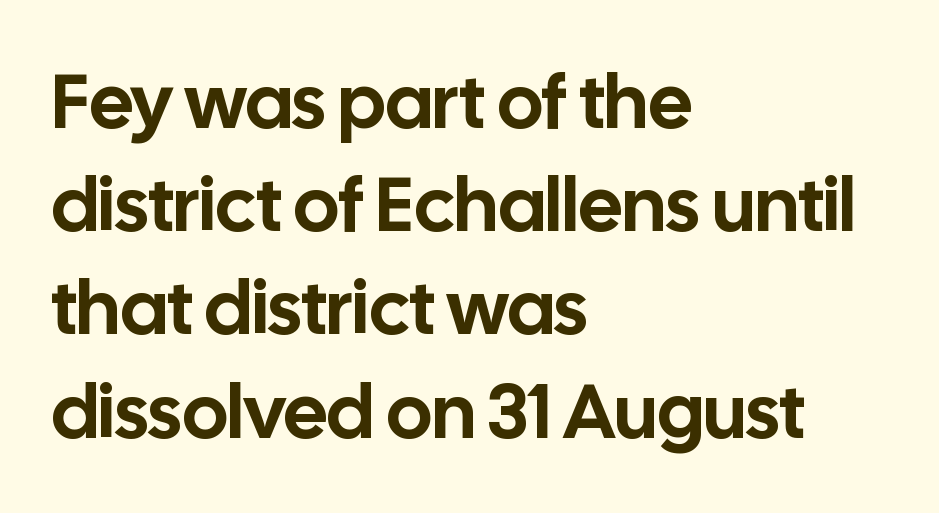
{"serif": "no", "italic": "no", "width": "normal", "stroke_contrast": "low", "x_height": "medium", "monospaced": "no", "underline": "no", "align": "left", "line_spacing": "normal", "line_spacing_ratio": 1.34, "letter_spacing": "normal", "letter_spacing_em": 0.0, "glyph_px": 77}
